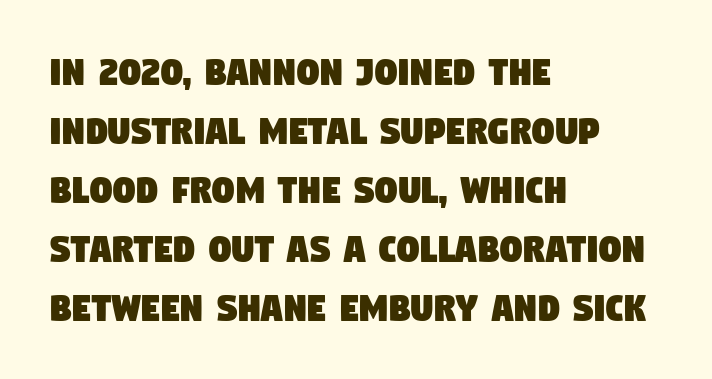
Evenly set lines give the paragraph a standard silhouette. Teacher's note: observe the even left margin — that is flush-left alignment. Looks like regular typesetting: each glyph gets only the width it needs. No feet cap the strokes, marking this as sans-serif type. Here the glyphs are tracked normally, forming tight word shapes. The glyphs are unaccompanied by any horizontal stroke below them.
